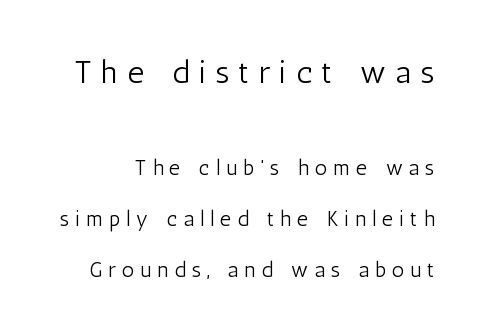
Q: Is the text bold? A: No.
Q: Is the text italic (slanted)? A: No, it is upright.
Q: Is the typeface a serif or a sans-serif typeface? A: Sans-serif.
Q: Is the text underlined? A: No.
Q: Is the spacing between letters normal or unusually wide? A: Unusually wide.
Q: Is the spacing between lines tight, normal or loose? A: Loose.
Q: Which block of text is set in a larger size, the first (top) or the second (bottom)? A: The first (top) one.
Q: Width (condensed, normal, or wide)? A: Condensed.
Q: Stroke contrast? A: Low.
Q: x-height? A: Medium.
Q: Monospaced? A: No.
